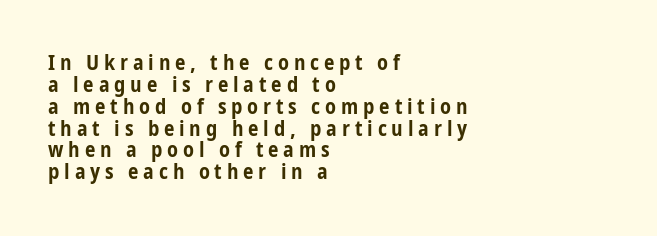
The image shows 21 px bold type, upright; set left-aligned, tight line spacing (1.04x), unusually wide letter spacing (+0.23 em), not underlined.
